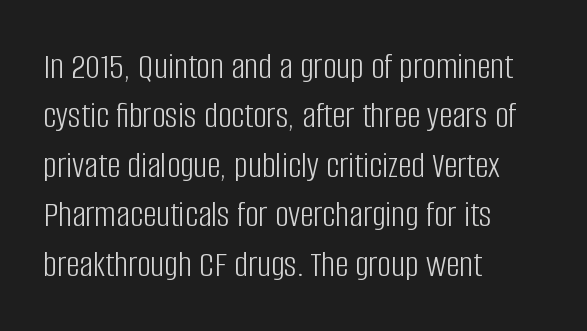
{"serif": "no", "italic": "no", "bold": "no", "weight": "light", "width": "condensed", "stroke_contrast": "low", "x_height": "large", "monospaced": "no", "underline": "no", "align": "left", "line_spacing": "normal", "line_spacing_ratio": 1.3, "letter_spacing": "normal", "letter_spacing_em": 0.0, "glyph_px": 38}
